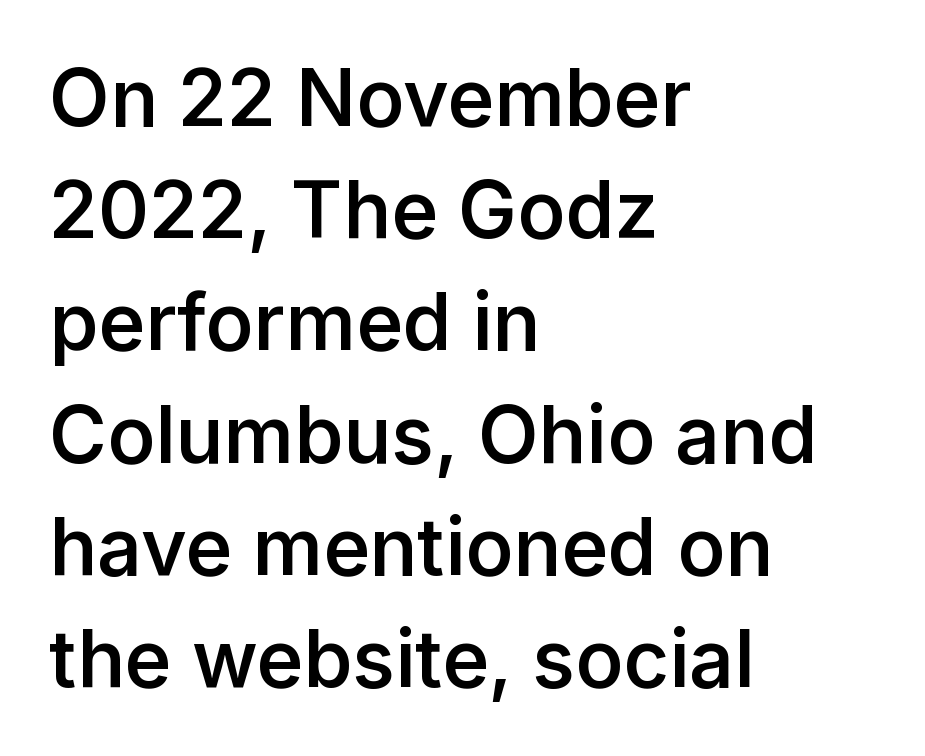
{"serif": "no", "italic": "no", "bold": "semi", "weight": "semibold", "width": "normal", "stroke_contrast": "low", "x_height": "medium", "monospaced": "no", "underline": "no", "align": "left", "line_spacing": "normal", "line_spacing_ratio": 1.42, "letter_spacing": "normal", "letter_spacing_em": 0.0, "glyph_px": 79}
